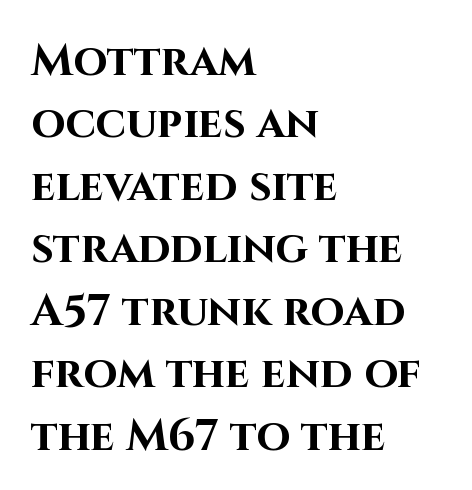
Q: Is the text bold? A: Yes.
Q: Is the text italic (slanted)? A: No, it is upright.
Q: Is the typeface a serif or a sans-serif typeface? A: Sans-serif.
Q: Is the text underlined? A: No.
Q: How is the paragraph aligned? A: Left-aligned.
Q: Is the spacing between letters normal or unusually wide? A: Normal.
Q: Is the spacing between lines tight, normal or loose? A: Normal.
Q: Width (condensed, normal, or wide)? A: Normal.
Q: Stroke contrast? A: High.
Q: x-height? A: Large.
Q: Monospaced? A: No.
